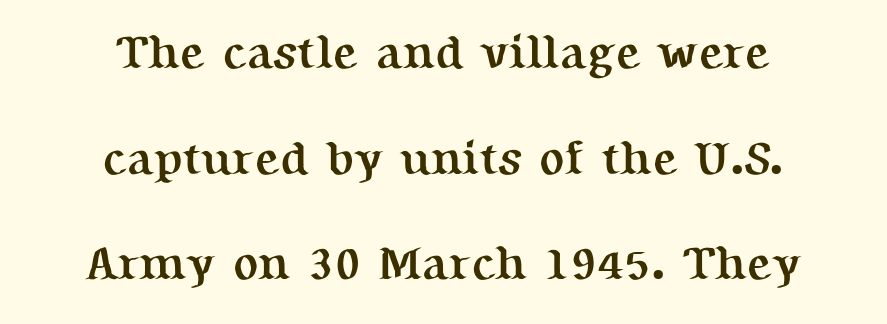
{"serif": "yes", "italic": "no", "bold": "yes", "weight": "semibold", "width": "normal", "stroke_contrast": "medium", "x_height": "medium", "monospaced": "no", "underline": "no", "align": "center", "line_spacing": "loose", "line_spacing_ratio": 2.25, "letter_spacing": "normal", "letter_spacing_em": 0.0, "glyph_px": 47}
